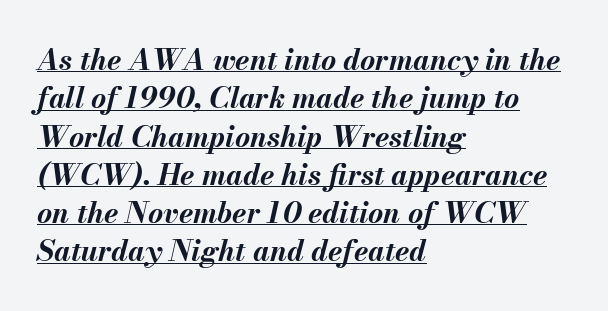
Q: Is the text bold? A: Yes.
Q: Is the text italic (slanted)? A: Yes, it leans right by about 13 degrees.
Q: Is the text underlined? A: Yes.
Q: How is the paragraph aligned? A: Left-aligned.
Q: Is the spacing between letters normal or unusually wide? A: Normal.
Q: Is the spacing between lines tight, normal or loose? A: Normal.
Q: Width (condensed, normal, or wide)? A: Normal.
Q: Stroke contrast? A: Medium.
Q: x-height? A: Small.
Q: Monospaced? A: No.
